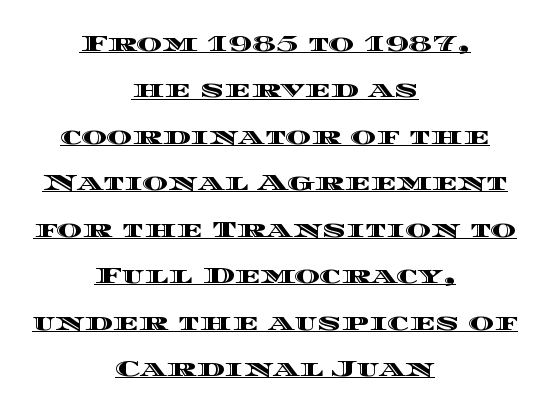
Q: Is the text italic (slanted)? A: No, it is upright.
Q: Is the text underlined? A: Yes.
Q: How is the paragraph aligned? A: Centered.
Q: Is the spacing between letters normal or unusually wide? A: Normal.
Q: Is the spacing between lines tight, normal or loose? A: Loose.
